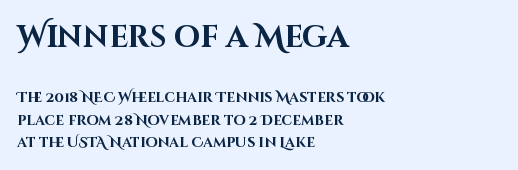
Horizontal bands of white between lines are of average thickness. You'd pick this weight for a headline — it's a proper bold. Leftover space on each line is placed entirely after the last word. You get the large type first, then a drop to smaller type.
